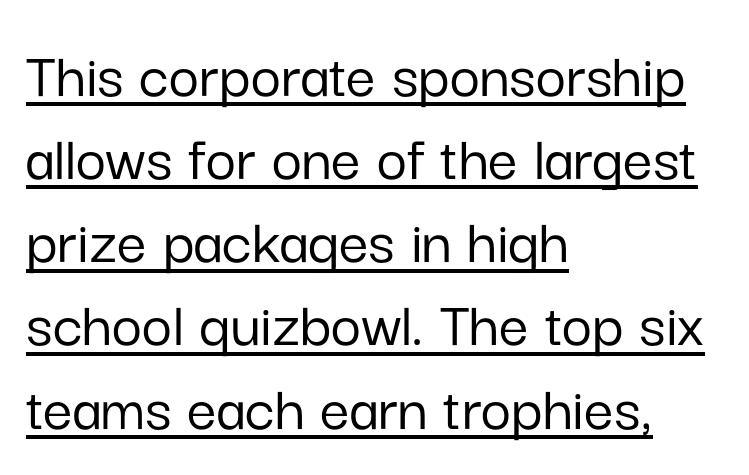
{"serif": "no", "italic": "no", "width": "normal", "stroke_contrast": "low", "x_height": "medium", "monospaced": "no", "underline": "yes", "align": "left", "line_spacing": "normal", "line_spacing_ratio": 1.26, "letter_spacing": "normal", "letter_spacing_em": 0.0, "glyph_px": 66}
